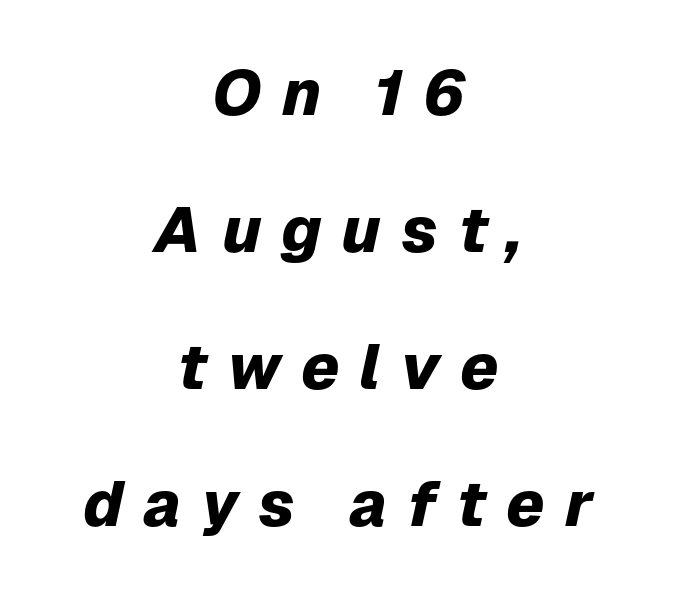
The passage shown is not underscored anywhere. A student would call this center alignment; a typographer would say set centered. This sample uses an oblique cut, with every glyph tilted off the vertical. These lines have a slow, spaced-out rhythm from letter to letter.
